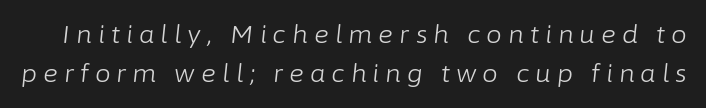
Summary of vertical rhythm: regular, with standard interline spacing. The face used here is rendered with a markedly widened letterfit. The axis of the letterforms is tilted away from vertical. Summary of weight: not heavy and not bold. No word sits above an underline.
